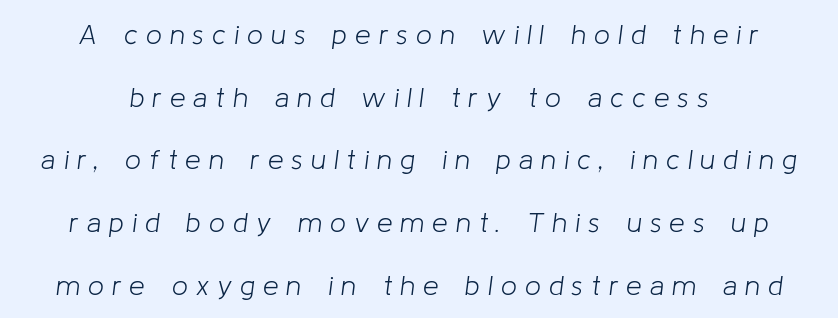
{"italic": "yes", "lean": "right", "slant_degrees": 8, "bold": "no", "weight": "light", "width": "normal", "stroke_contrast": "low", "x_height": "medium", "monospaced": "no", "underline": "no", "align": "center", "line_spacing": "loose", "line_spacing_ratio": 2.24, "letter_spacing": "wide", "letter_spacing_em": 0.29, "glyph_px": 28}
